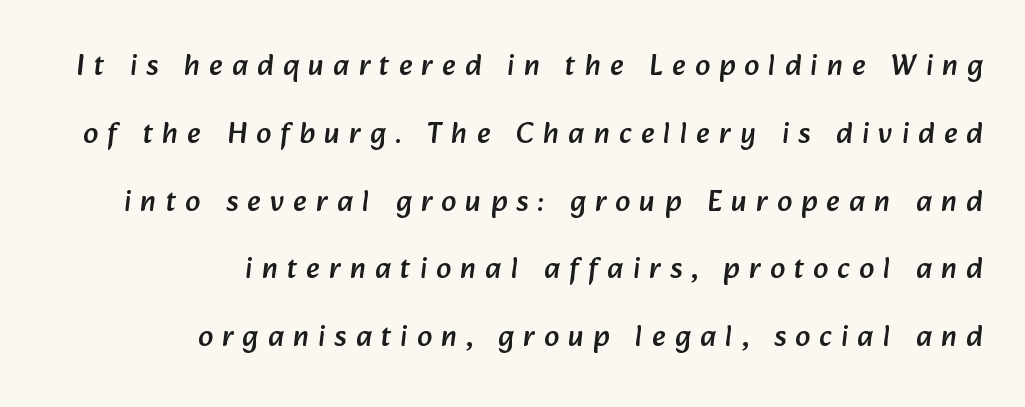
Q: Is the typeface a serif or a sans-serif typeface? A: Sans-serif.
Q: Is the text underlined? A: No.
Q: How is the paragraph aligned? A: Right-aligned.
Q: Is the spacing between letters normal or unusually wide? A: Unusually wide.
Q: Is the spacing between lines tight, normal or loose? A: Loose.
Q: Width (condensed, normal, or wide)? A: Normal.
Q: Stroke contrast? A: Low.
Q: x-height? A: Medium.
Q: Monospaced? A: No.
